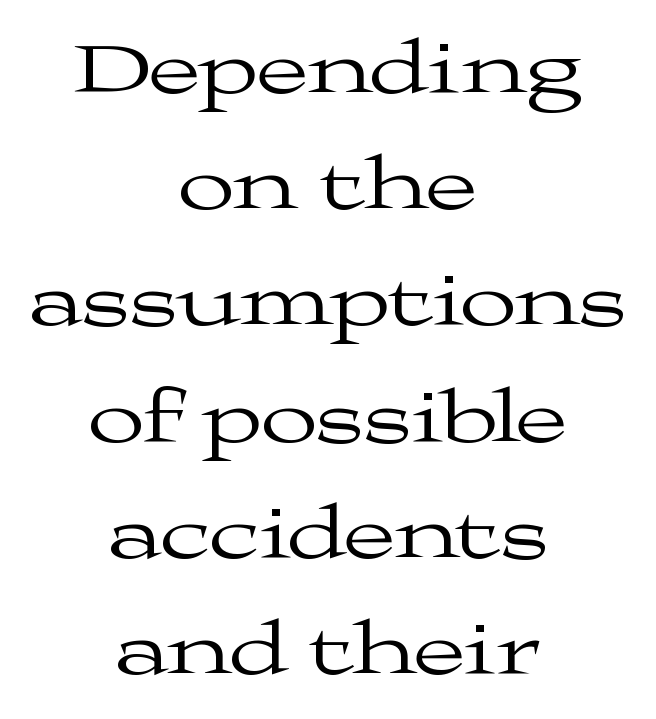
The rendering uses a moderate line-height, typical for paragraphs. Serifs: yes, visible at the terminals of the letterforms. A quiet, ordinary-to-light weight characterises the typeface. Nobody touched the tracking dial on this one.
